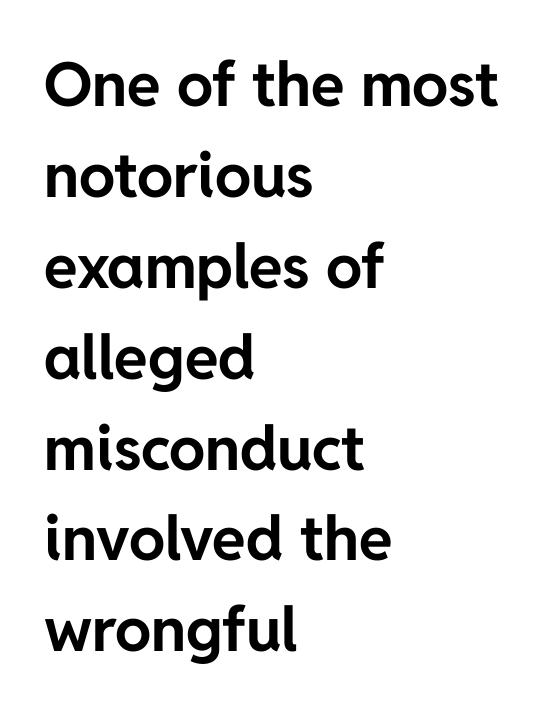
Q: Is the text bold? A: Yes.
Q: Is the text italic (slanted)? A: No, it is upright.
Q: Is the typeface a serif or a sans-serif typeface? A: Sans-serif.
Q: Is the text underlined? A: No.
Q: How is the paragraph aligned? A: Left-aligned.
Q: Is the spacing between letters normal or unusually wide? A: Normal.
Q: Is the spacing between lines tight, normal or loose? A: Normal.
Q: Width (condensed, normal, or wide)? A: Normal.
Q: Stroke contrast? A: Low.
Q: x-height? A: Medium.
Q: Monospaced? A: No.
